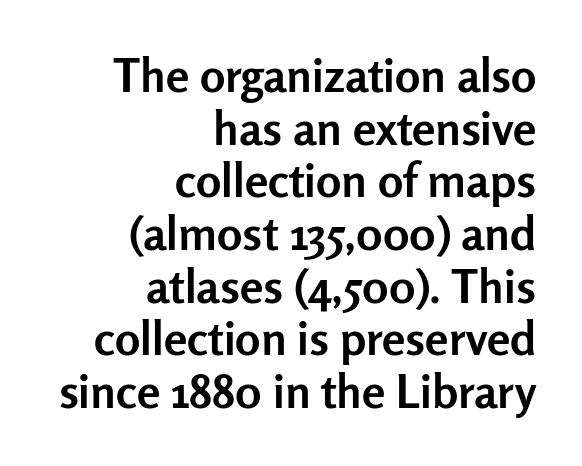
The space between consecutive lines is stingy. The face used here has the dense, thick strokes of a bold. This sample uses a sans-serif face. You can tell it's not italic because the verticals are truly vertical. Teacher's note: observe the even right margin — that is flush-right alignment. In terms of letterspacing, this is plain default setting.
